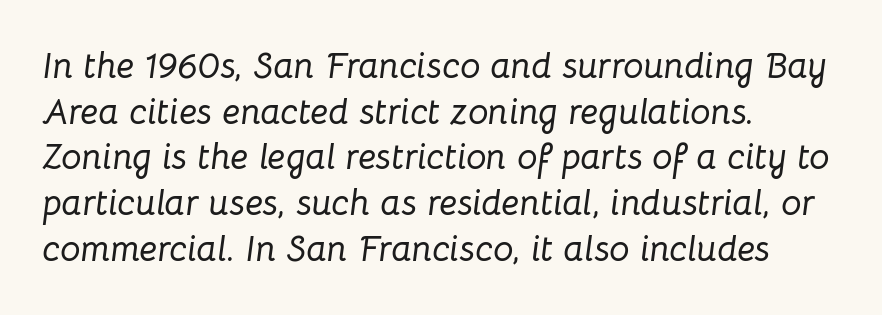
Each letter keeps its own natural width here, so spacing adapts to shape. In terms of leading, this rendering sits right in the middle. Default kerning and tracking; the words read as compact shapes. The passage shown is not underscored anywhere. Italic? Definitely — the glyphs are oblique.
